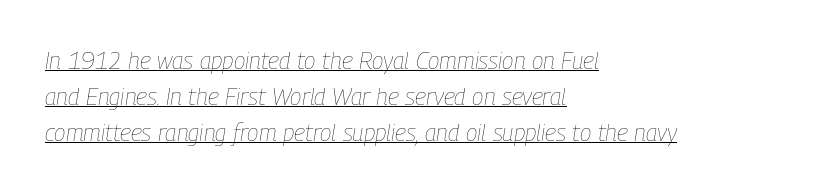
The image shows 24 px text type, italic (leaning right); set left-aligned, normal line spacing (1.49x), normal letter spacing, underlined.
